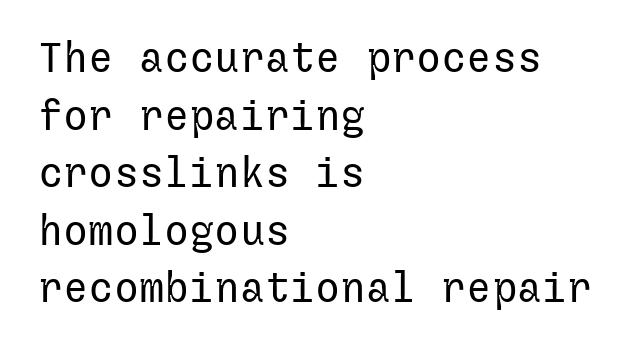
Standard letterfit; no display-style spreading of the glyphs. Typographically, this falls in the sans-serif category. Interline gaps are of average width in this sample. Each stroke keeps to a modest, everyday thickness or less.
